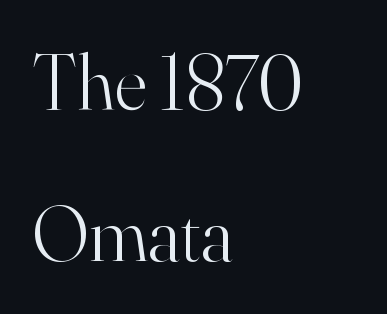
The image shows 79 px light serif type, upright; set left-aligned, loose line spacing (1.91x), normal letter spacing, not underlined; high stroke contrast and a small x-height.
